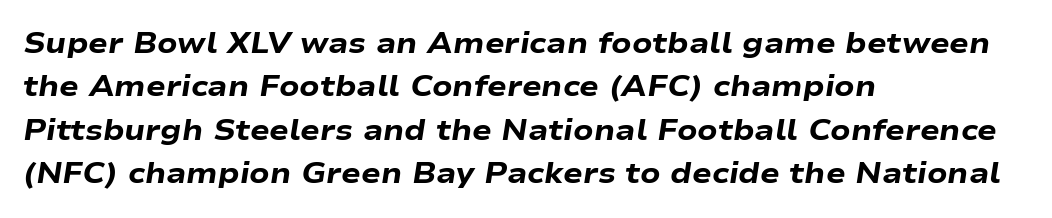
{"italic": "yes", "lean": "right", "slant_degrees": 9, "bold": "yes", "weight": "heavy", "width": "wide", "stroke_contrast": "low", "x_height": "medium", "monospaced": "no", "underline": "no", "align": "left", "line_spacing": "normal", "line_spacing_ratio": 1.5, "letter_spacing": "normal", "letter_spacing_em": 0.0, "glyph_px": 29}
